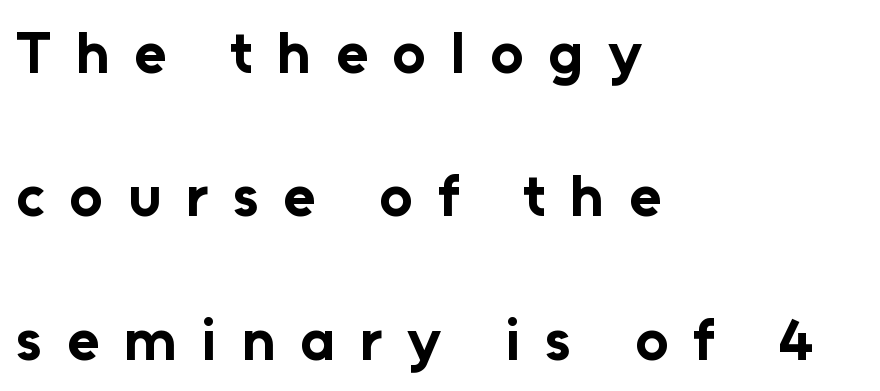
{"serif": "no", "italic": "no", "bold": "yes", "weight": "bold", "width": "normal", "stroke_contrast": "low", "x_height": "medium", "monospaced": "no", "underline": "no", "align": "left", "line_spacing": "loose", "line_spacing_ratio": 2.43, "letter_spacing": "wide", "letter_spacing_em": 0.42, "glyph_px": 59}
